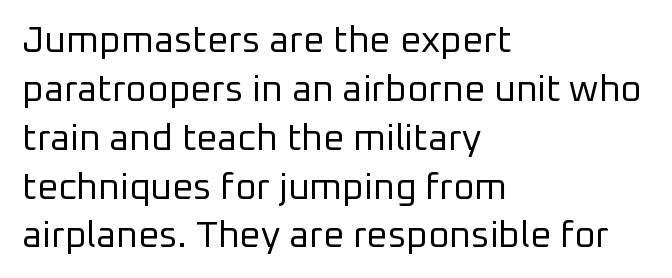
The type is set solid horizontally, with unmodified tracking. The words here are not underlined. A typesetter would call this leading conventional body-copy spacing. No heavy texture on the line: the type isn't bold. These lines are rendered in a variable-pitch font. Typographically, this falls in the sans-serif category.
